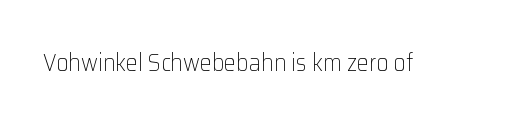
{"italic": "no", "bold": "no", "underline": "no", "letter_spacing": "normal", "letter_spacing_em": 0.0, "glyph_px": 24}
